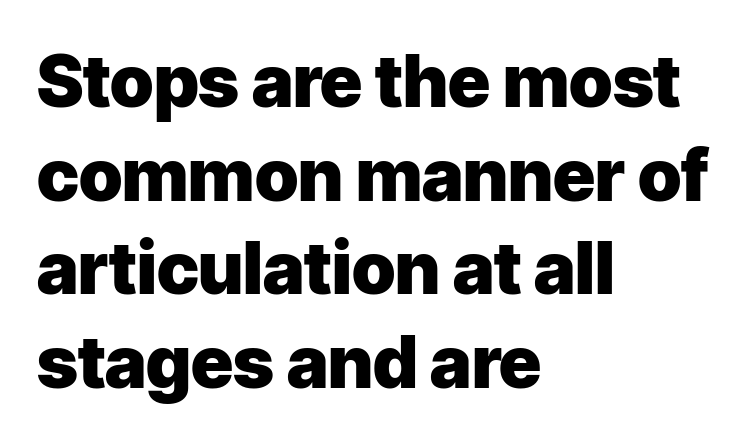
The image shows 72 px heavy sans-serif type, upright; set left-aligned, normal line spacing (1.3x), normal letter spacing, not underlined; low stroke contrast and a medium x-height.
